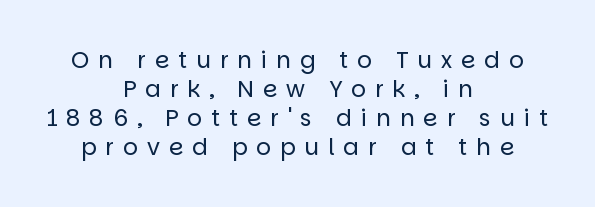
Q: Is the text bold? A: No.
Q: Is the text italic (slanted)? A: No, it is upright.
Q: Is the text underlined? A: No.
Q: How is the paragraph aligned? A: Centered.
Q: Is the spacing between letters normal or unusually wide? A: Unusually wide.
Q: Is the spacing between lines tight, normal or loose? A: Normal.
